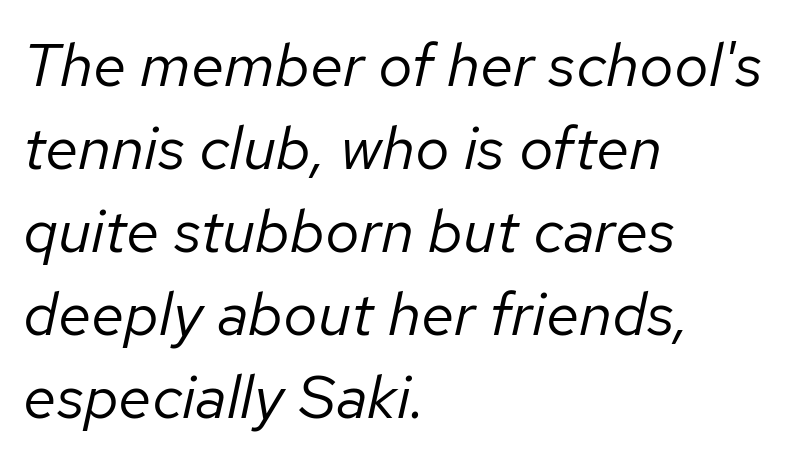
Q: Is the text bold? A: No.
Q: Is the text italic (slanted)? A: Yes, it leans right by about 12 degrees.
Q: Is the text underlined? A: No.
Q: How is the paragraph aligned? A: Left-aligned.
Q: Is the spacing between letters normal or unusually wide? A: Normal.
Q: Is the spacing between lines tight, normal or loose? A: Normal.
Q: Width (condensed, normal, or wide)? A: Normal.
Q: Stroke contrast? A: Low.
Q: x-height? A: Medium.
Q: Monospaced? A: No.
